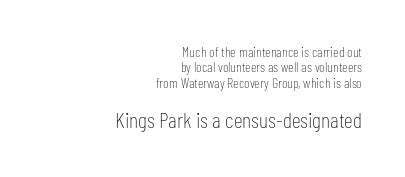
Rule under the text: the space is simply empty. Weight class: somewhere from thin through regular. If you drew a ruler down the right edge, every line would touch it. The letterforms sit shoulder to shoulder at normal distance. The emphasis by scale lands on block number two, below. Ordinary non-slanted type is in use.
